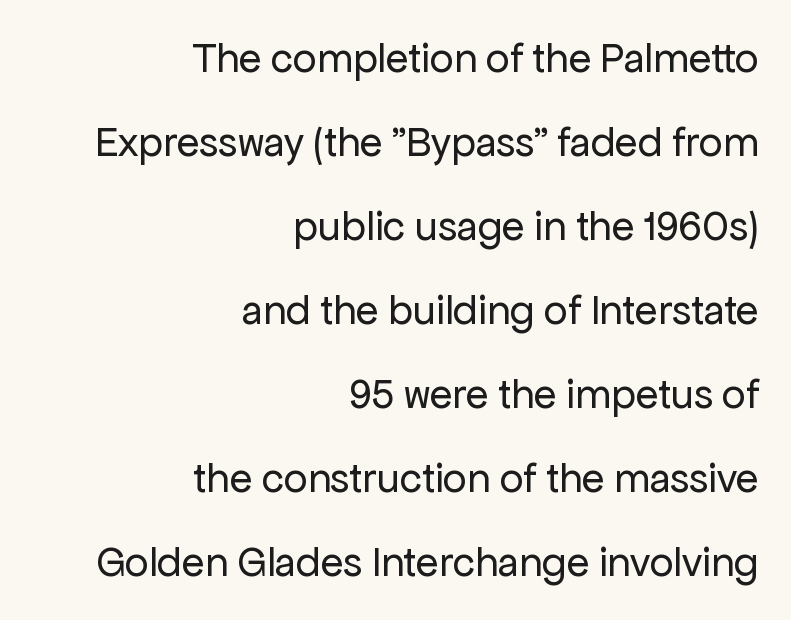
{"serif": "no", "italic": "no", "bold": "no", "weight": "regular", "width": "normal", "stroke_contrast": "low", "x_height": "medium", "monospaced": "no", "underline": "no", "align": "right", "line_spacing": "loose", "line_spacing_ratio": 2.0, "letter_spacing": "normal", "letter_spacing_em": 0.0, "glyph_px": 42}
